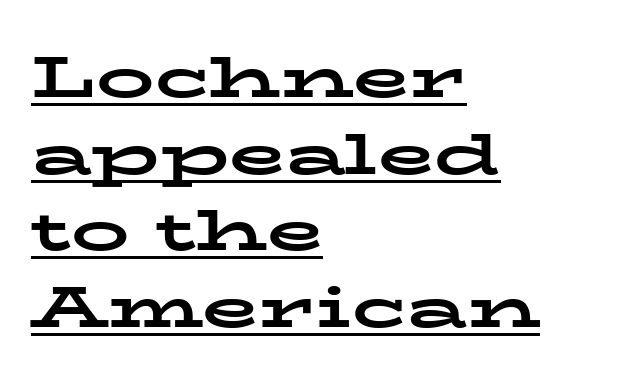
The image shows 58 px bold, wide serif type, upright; set left-aligned, normal line spacing (1.32x), normal letter spacing, underlined; low stroke contrast and a medium x-height.
